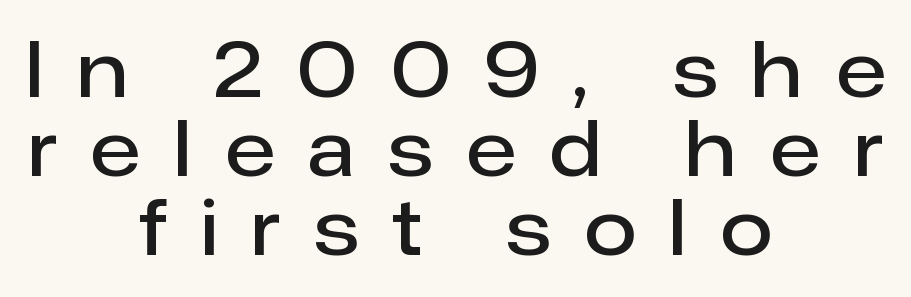
The letters are spread apart with noticeably loose tracking. In terms of posture, this sample is upright. A fair bit of extra ink — the face is semibold, not bold. Varying glyph widths throughout — classic text-font behaviour.
